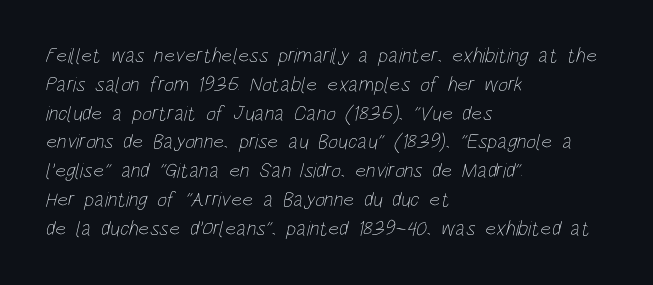
The image shows 21 px text type; set left-aligned, normal line spacing (1.37x), normal letter spacing, not underlined.
